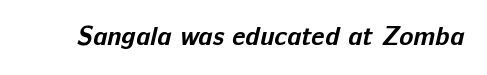
Set as a true bold cut, around the 700 mark. No word sits above an underline. Nothing unusual about the tracking: characters are spaced as the font intends.
